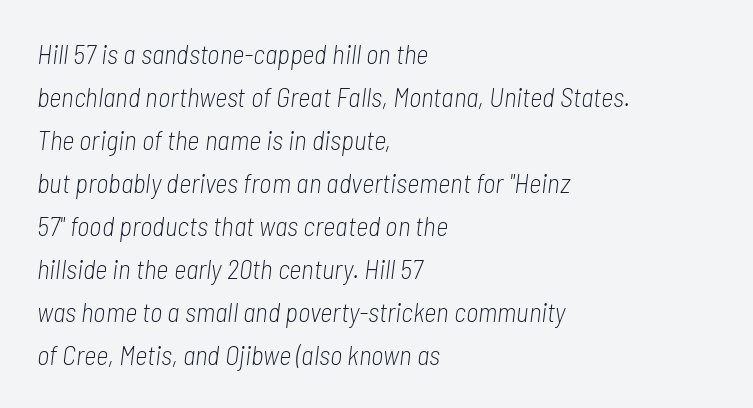
Q: Is the text bold? A: No.
Q: Is the text italic (slanted)? A: Yes, it leans right by about 7 degrees.
Q: Is the text underlined? A: No.
Q: How is the paragraph aligned? A: Left-aligned.
Q: Is the spacing between letters normal or unusually wide? A: Normal.
Q: Is the spacing between lines tight, normal or loose? A: Normal.
